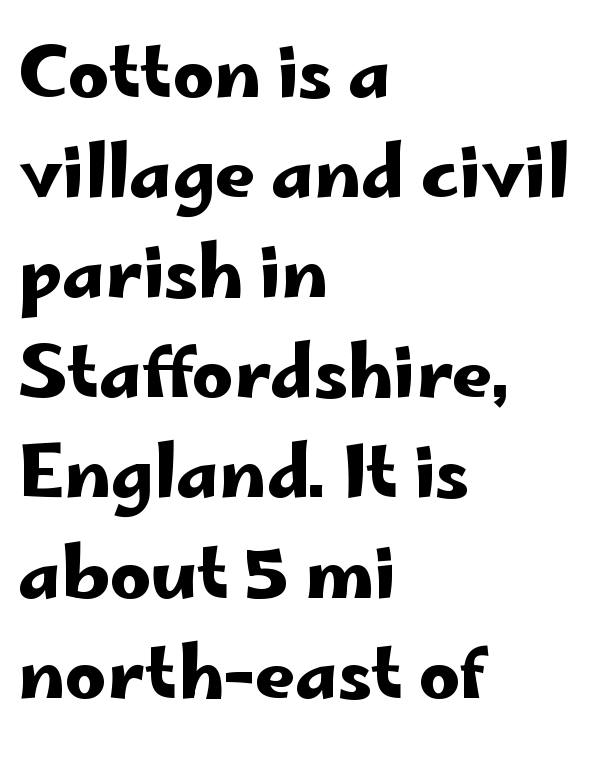
Q: Is the text italic (slanted)? A: No, it is upright.
Q: Is the typeface a serif or a sans-serif typeface? A: Sans-serif.
Q: Is the text underlined? A: No.
Q: How is the paragraph aligned? A: Left-aligned.
Q: Is the spacing between letters normal or unusually wide? A: Normal.
Q: Is the spacing between lines tight, normal or loose? A: Normal.
Q: Width (condensed, normal, or wide)? A: Wide.
Q: Stroke contrast? A: Low.
Q: x-height? A: Small.
Q: Monospaced? A: No.
